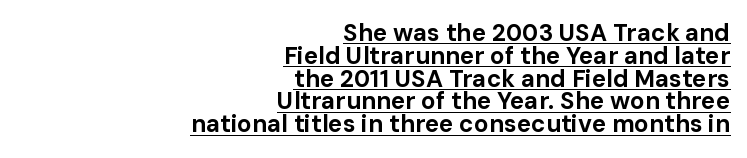
{"italic": "no", "bold": "yes", "underline": "yes", "align": "right", "line_spacing": "tight", "line_spacing_ratio": 0.95, "letter_spacing": "normal", "letter_spacing_em": 0.0, "glyph_px": 24}
